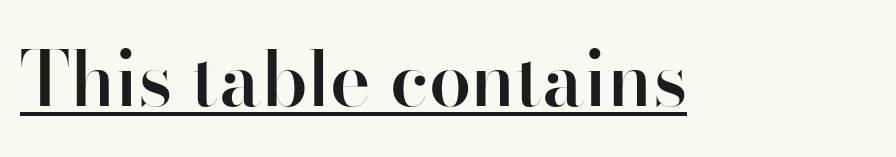
Q: Is the text bold? A: Semi-bold.
Q: Is the text italic (slanted)? A: No, it is upright.
Q: Is the typeface a serif or a sans-serif typeface? A: Sans-serif.
Q: Is the text underlined? A: Yes.
Q: Is the spacing between letters normal or unusually wide? A: Normal.
Q: Width (condensed, normal, or wide)? A: Normal.
Q: Stroke contrast? A: High.
Q: x-height? A: Small.
Q: Monospaced? A: No.
